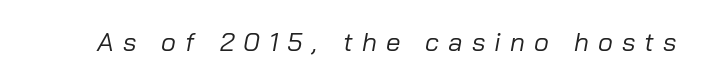
Bold? No — there's no thickening of the strokes. Beneath every word, the page is bare. The line texture is sparse and dotted thanks to wide tracking. Would a proofreader flag this as italicized? Yes.
